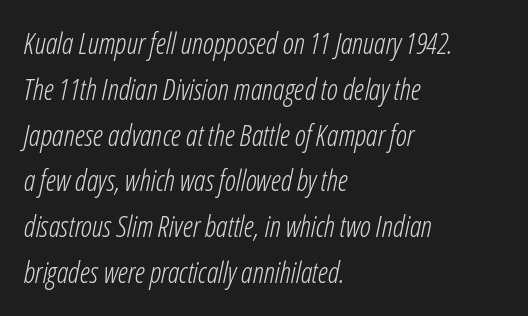
Q: Is the text bold? A: No.
Q: Is the text italic (slanted)? A: Yes, it leans right by about 12 degrees.
Q: Is the text underlined? A: No.
Q: How is the paragraph aligned? A: Left-aligned.
Q: Is the spacing between letters normal or unusually wide? A: Normal.
Q: Is the spacing between lines tight, normal or loose? A: Normal.
Q: Width (condensed, normal, or wide)? A: Condensed.
Q: Stroke contrast? A: Low.
Q: x-height? A: Medium.
Q: Monospaced? A: No.
